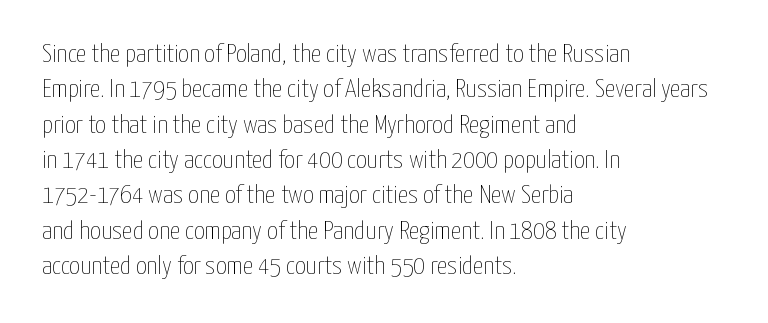
Q: Is the text bold? A: No.
Q: Is the text italic (slanted)? A: No, it is upright.
Q: Is the text underlined? A: No.
Q: How is the paragraph aligned? A: Left-aligned.
Q: Is the spacing between letters normal or unusually wide? A: Normal.
Q: Is the spacing between lines tight, normal or loose? A: Normal.
